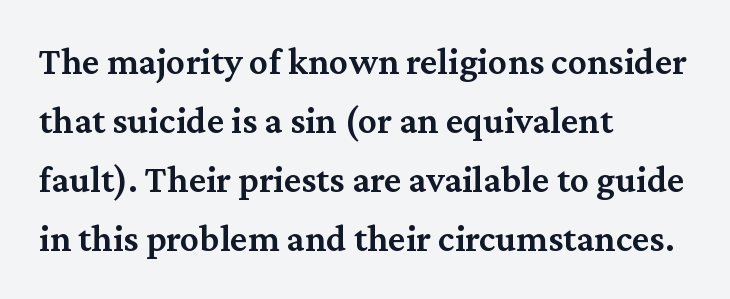
The image shows 38 px semibold serif type, upright; set left-aligned, normal line spacing (1.55x), normal letter spacing, not underlined; medium stroke contrast and a medium x-height.
